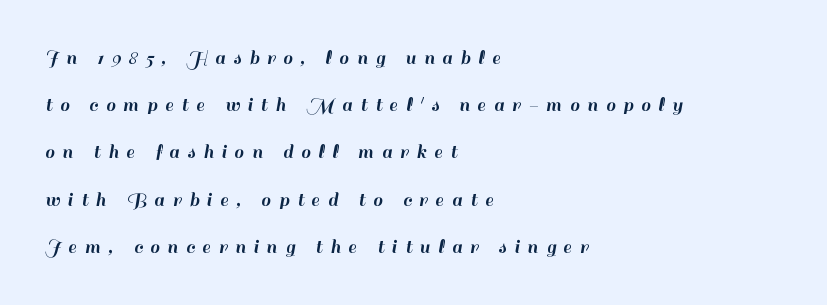
The image shows 21 px text type; set left-aligned, loose line spacing (2.25x), unusually wide letter spacing (+0.38 em), not underlined.
